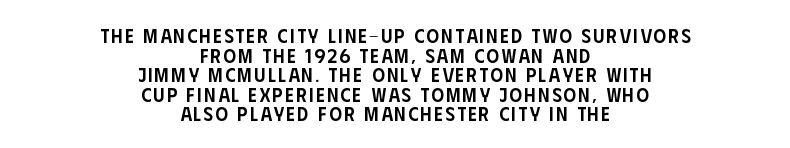
The image shows 20 px text type, upright; set centered, tight line spacing (0.98x), not underlined.
